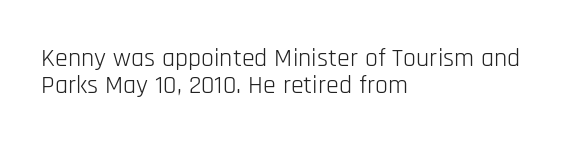
The text block is weighted toward the left margin, trailing off unevenly rightward. Only glyphs here, with clear space below each row. Nothing heavy about these letters — not bold at all. These lines were composed using upright roman letters.
